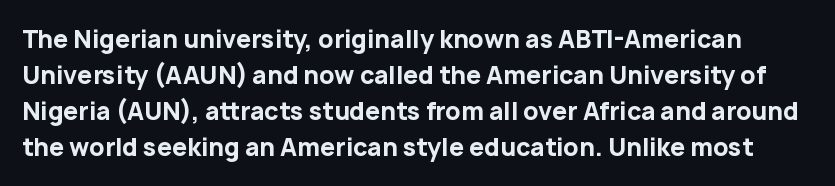
Q: Is the text bold? A: Yes.
Q: Is the text italic (slanted)? A: No, it is upright.
Q: Is the text underlined? A: No.
Q: Is the spacing between letters normal or unusually wide? A: Normal.
Q: Is the spacing between lines tight, normal or loose? A: Normal.
